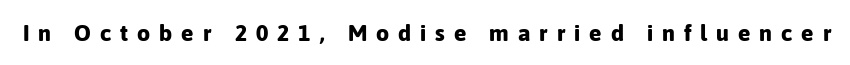
Q: Is the text bold? A: Yes.
Q: Is the text italic (slanted)? A: No, it is upright.
Q: Is the text underlined? A: No.
Q: Is the spacing between letters normal or unusually wide? A: Unusually wide.
